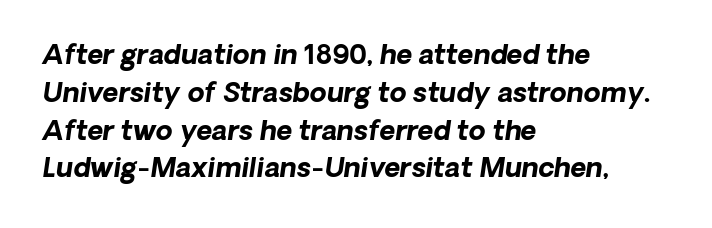
{"italic": "yes", "lean": "right", "slant_degrees": 8, "bold": "yes", "underline": "no", "align": "left", "line_spacing": "normal", "line_spacing_ratio": 1.4, "letter_spacing": "normal", "letter_spacing_em": 0.0, "glyph_px": 27}
